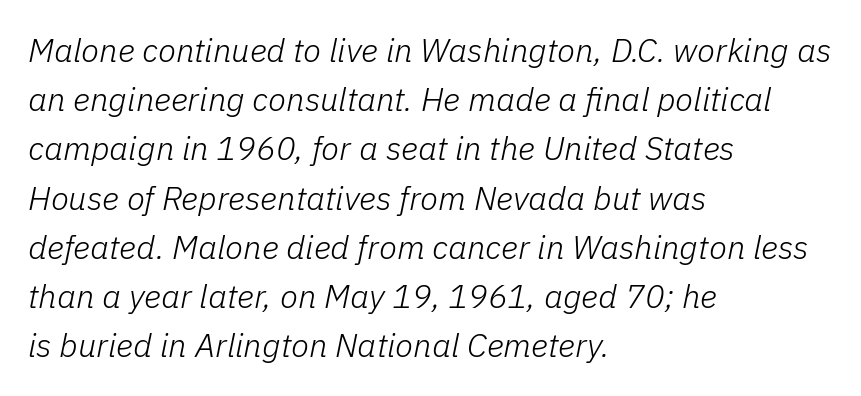
{"italic": "yes", "lean": "right", "slant_degrees": 11, "bold": "no", "weight": "light", "width": "normal", "stroke_contrast": "low", "x_height": "medium", "monospaced": "no", "underline": "no", "align": "left", "line_spacing": "normal", "line_spacing_ratio": 1.49, "letter_spacing": "normal", "letter_spacing_em": 0.0, "glyph_px": 33}
